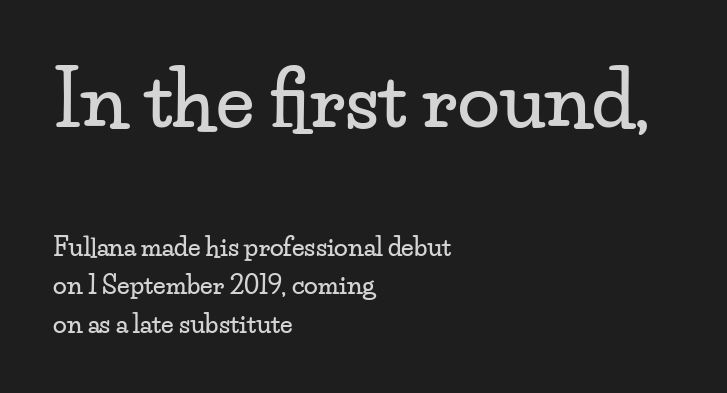
{"serif": "yes", "italic": "no", "width": "wide", "stroke_contrast": "low", "x_height": "small", "monospaced": "no", "underline": "no", "align": "left", "line_spacing": "normal", "line_spacing_ratio": 1.54, "letter_spacing": "normal", "letter_spacing_em": 0.0, "larger_block": "first", "size_ratio": 3.04, "glyph_px": 76}
